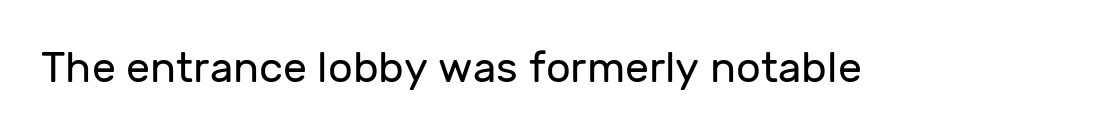
Q: Is the text bold? A: No.
Q: Is the text italic (slanted)? A: No, it is upright.
Q: Is the typeface a serif or a sans-serif typeface? A: Sans-serif.
Q: Is the text underlined? A: No.
Q: Is the spacing between letters normal or unusually wide? A: Normal.
Q: Width (condensed, normal, or wide)? A: Normal.
Q: Stroke contrast? A: Low.
Q: x-height? A: Medium.
Q: Monospaced? A: No.
